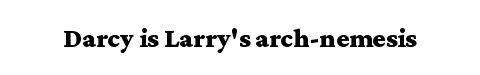
Q: Is the text bold? A: Yes.
Q: Is the text italic (slanted)? A: No, it is upright.
Q: Is the text underlined? A: No.
Q: Is the spacing between letters normal or unusually wide? A: Normal.
